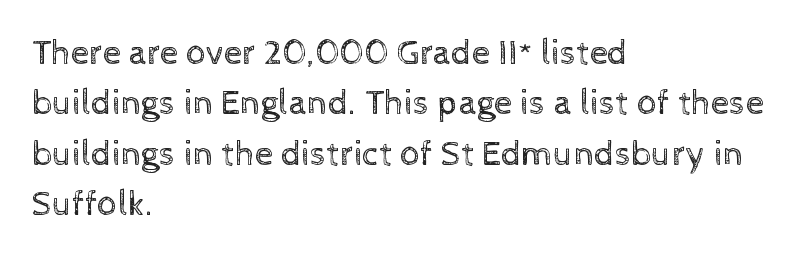
Q: Is the text bold? A: No.
Q: Is the text italic (slanted)? A: No, it is upright.
Q: Is the text underlined? A: No.
Q: How is the paragraph aligned? A: Left-aligned.
Q: Is the spacing between letters normal or unusually wide? A: Normal.
Q: Is the spacing between lines tight, normal or loose? A: Normal.
Q: Width (condensed, normal, or wide)? A: Normal.
Q: x-height? A: Medium.
Q: Monospaced? A: No.
